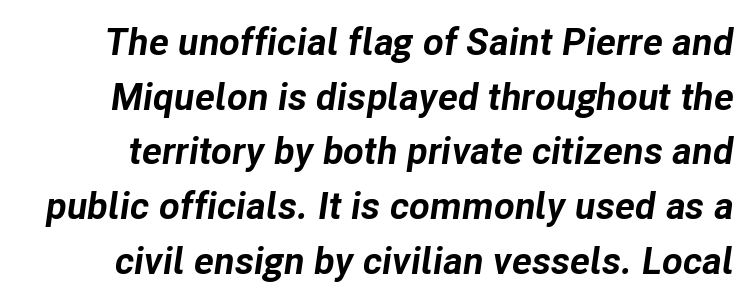
Q: Is the text bold? A: Yes.
Q: Is the text italic (slanted)? A: Yes, it leans right by about 8 degrees.
Q: Is the text underlined? A: No.
Q: Is the spacing between letters normal or unusually wide? A: Normal.
Q: Is the spacing between lines tight, normal or loose? A: Normal.
Q: Width (condensed, normal, or wide)? A: Normal.
Q: Stroke contrast? A: Low.
Q: x-height? A: Medium.
Q: Monospaced? A: No.
